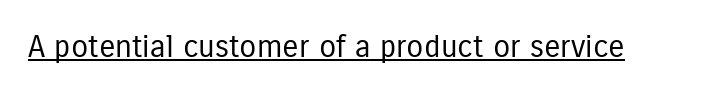
The image shows 31 px regular-weight, condensed sans-serif type, upright; set normal letter spacing, underlined; low stroke contrast and a medium x-height.
